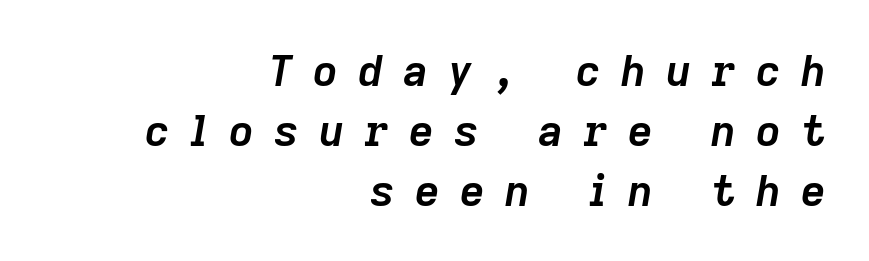
The image shows 43 px semibold type, italic (leaning right); set right-aligned, normal line spacing (1.39x), unusually wide letter spacing (+0.47 em), not underlined; low stroke contrast and a medium x-height.
